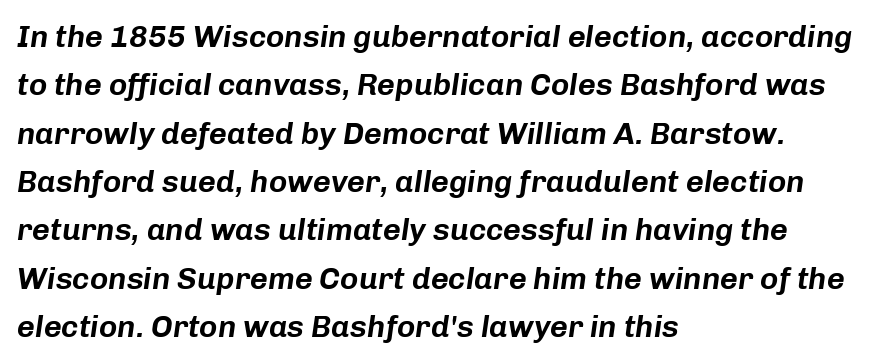
The image shows 31 px text type, italic (leaning right); set left-aligned, normal line spacing (1.56x), normal letter spacing, not underlined; low stroke contrast and a medium x-height.
